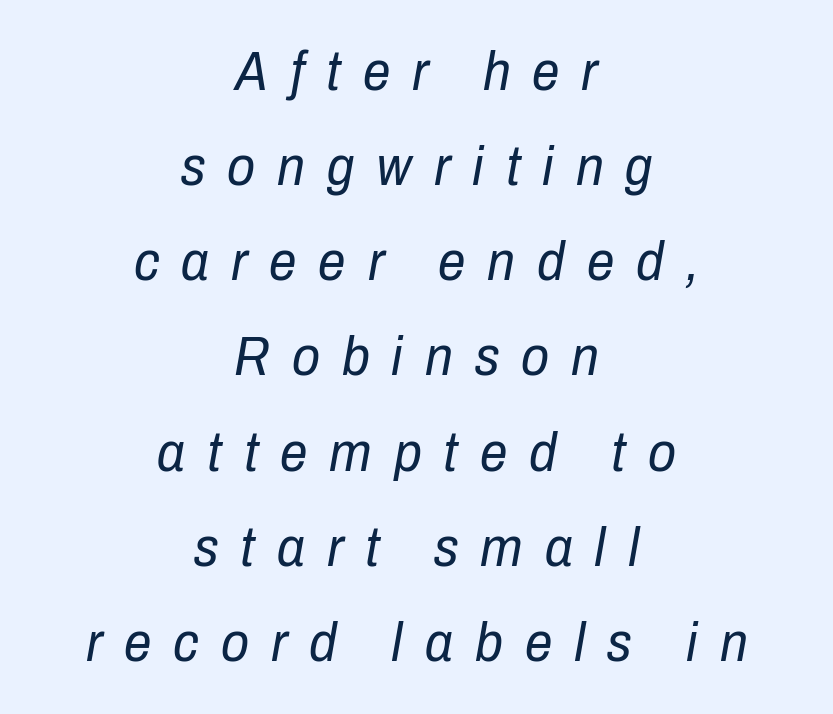
{"italic": "yes", "lean": "right", "slant_degrees": 10, "bold": "no", "weight": "regular", "width": "condensed", "stroke_contrast": "low", "x_height": "medium", "monospaced": "no", "underline": "no", "align": "center", "line_spacing_ratio": 1.73, "letter_spacing": "wide", "letter_spacing_em": 0.4, "glyph_px": 55}
